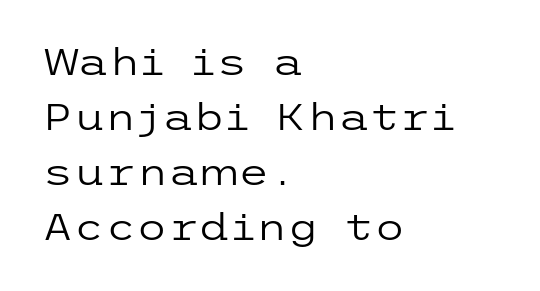
The designer went with a sans here, leaving each stem footless. Regular leading. Style check: upright. This rendering leaves character spacing at its baseline value. The typeface has the unassuming heft of standard copy or less.
